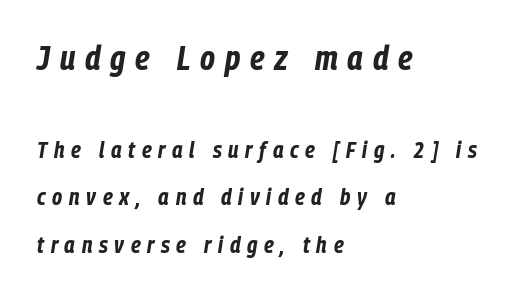
Q: Is the text bold? A: Yes.
Q: Is the text italic (slanted)? A: Yes, it leans right by about 9 degrees.
Q: Is the text underlined? A: No.
Q: How is the paragraph aligned? A: Left-aligned.
Q: Is the spacing between letters normal or unusually wide? A: Unusually wide.
Q: Is the spacing between lines tight, normal or loose? A: Loose.
Q: Which block of text is set in a larger size, the first (top) or the second (bottom)? A: The first (top) one.
Q: Width (condensed, normal, or wide)? A: Condensed.
Q: Stroke contrast? A: Low.
Q: x-height? A: Medium.
Q: Monospaced? A: No.
